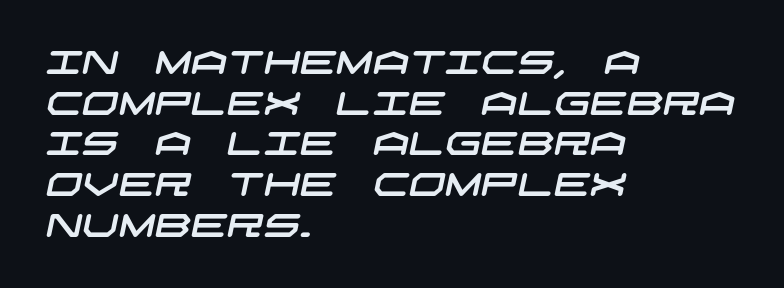
{"serif": "no", "width": "wide", "stroke_contrast": "low", "x_height": "large", "underline": "no", "align": "left", "line_spacing": "normal", "line_spacing_ratio": 1.27, "letter_spacing": "normal", "letter_spacing_em": 0.0, "glyph_px": 32}
